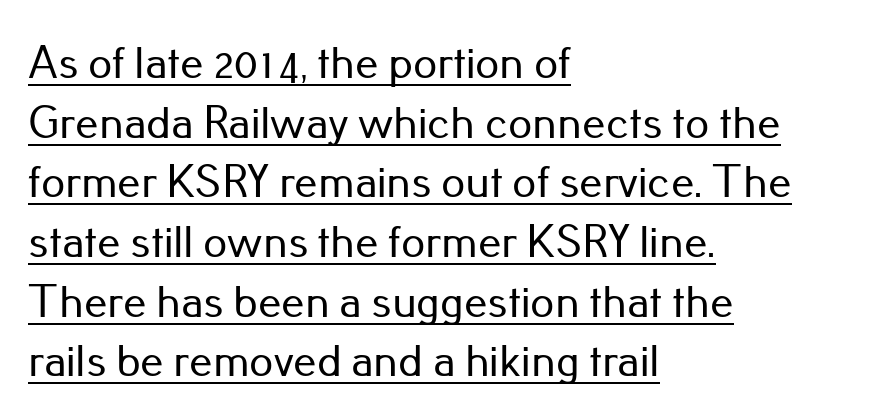
These lines sit exactly where default settings would place them. The letters stand upright; this is a roman face. Type style note: lacks serifs. Note the varied advance widths — an 'i' is clearly narrower than an 'm'. Students, observe the line beneath the letters — that is underlining. Compared with a centered layout, this one pins lines to the left instead.
